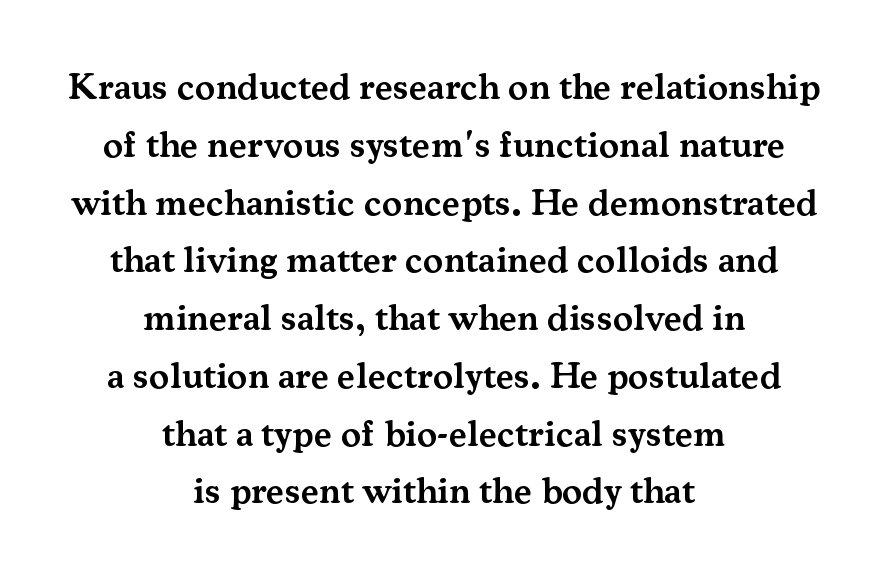
Q: Is the text bold? A: Semi-bold.
Q: Is the text italic (slanted)? A: No, it is upright.
Q: Is the typeface a serif or a sans-serif typeface? A: Serif.
Q: Is the text underlined? A: No.
Q: How is the paragraph aligned? A: Centered.
Q: Is the spacing between letters normal or unusually wide? A: Normal.
Q: Is the spacing between lines tight, normal or loose? A: Normal.
Q: Width (condensed, normal, or wide)? A: Normal.
Q: Stroke contrast? A: Medium.
Q: x-height? A: Small.
Q: Monospaced? A: No.
